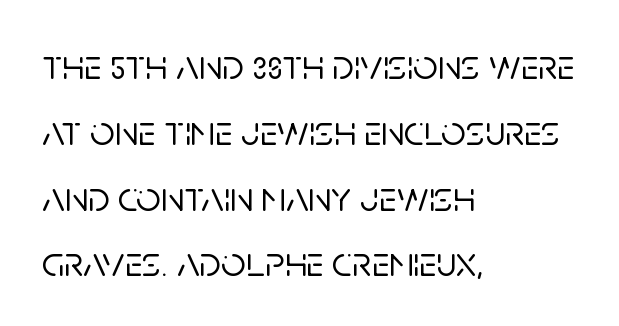
The rag falls on the right side of this text block. Bare-footed words on every line. These lines are rendered in a variable-pitch font. Glyph-to-glyph distance matches everyday printed text.
